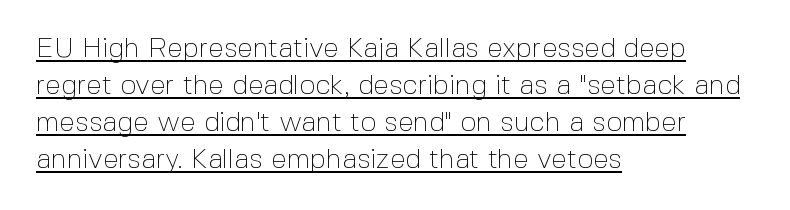
Q: Is the text bold? A: No.
Q: Is the text italic (slanted)? A: No, it is upright.
Q: Is the typeface a serif or a sans-serif typeface? A: Sans-serif.
Q: Is the text underlined? A: Yes.
Q: How is the paragraph aligned? A: Left-aligned.
Q: Is the spacing between letters normal or unusually wide? A: Normal.
Q: Is the spacing between lines tight, normal or loose? A: Normal.
Q: Width (condensed, normal, or wide)? A: Normal.
Q: x-height? A: Medium.
Q: Monospaced? A: No.
